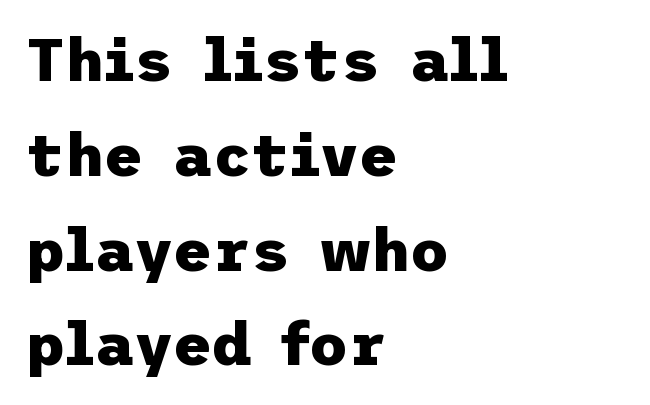
Compared with a centered layout, this one pins lines to the left instead. Honestly, there is no underline to notice here at all. Does the leading feel generous? No, just average. A sans-serif font was chosen for this passage. The strokes are fattened all the way to bold.
